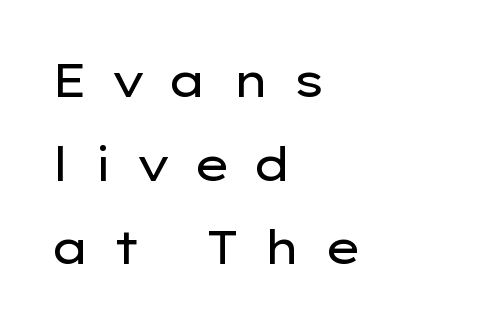
{"serif": "no", "italic": "no", "bold": "no", "weight": "regular", "width": "wide", "stroke_contrast": "low", "x_height": "medium", "monospaced": "no", "underline": "no", "align": "left", "line_spacing_ratio": 1.82, "letter_spacing": "wide", "letter_spacing_em": 0.49, "glyph_px": 46}
